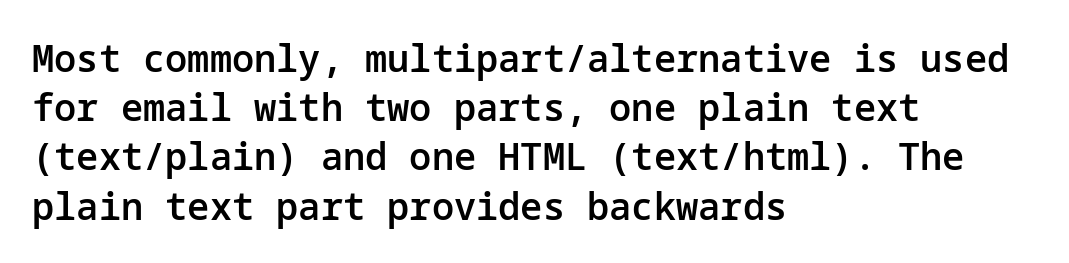
{"serif": "no", "italic": "no", "bold": "semi", "weight": "semibold", "width": "normal", "stroke_contrast": "low", "x_height": "medium", "underline": "no", "align": "left", "line_spacing": "normal", "line_spacing_ratio": 1.33, "letter_spacing": "normal", "letter_spacing_em": 0.0, "glyph_px": 37}
